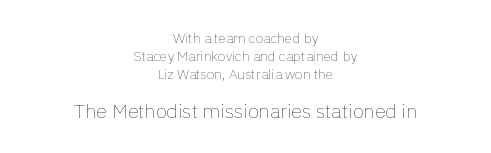
{"italic": "no", "bold": "no", "underline": "no", "align": "center", "line_spacing": "normal", "line_spacing_ratio": 1.27, "letter_spacing": "normal", "letter_spacing_em": 0.0, "larger_block": "second", "size_ratio": 1.43, "glyph_px": 20}
